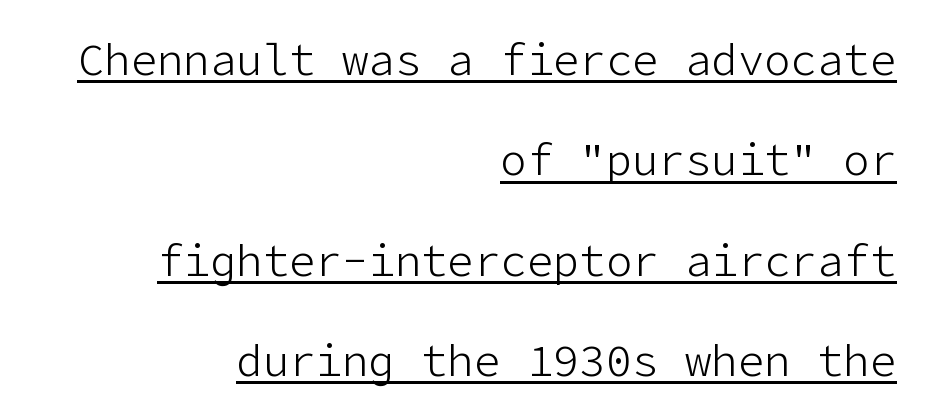
Leftover space on each line is placed entirely before the opening word. What decoration does the sample have? An underline. The characters are drawn with everyday or finer stroke widths. The typography opts for an upright posture over an oblique one.
